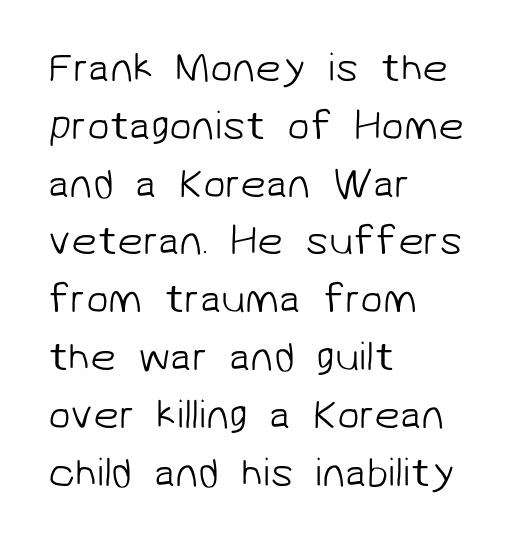
{"serif": "no", "bold": "no", "weight": "light", "width": "normal", "stroke_contrast": "low", "x_height": "medium", "monospaced": "no", "underline": "no", "align": "left", "line_spacing": "normal", "line_spacing_ratio": 1.41, "letter_spacing": "normal", "letter_spacing_em": 0.0, "glyph_px": 41}
